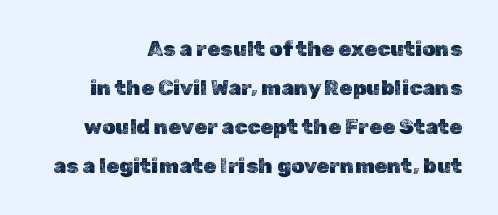
{"italic": "no", "underline": "no", "line_spacing_ratio": 1.85, "letter_spacing": "normal", "letter_spacing_em": 0.0, "glyph_px": 21}
